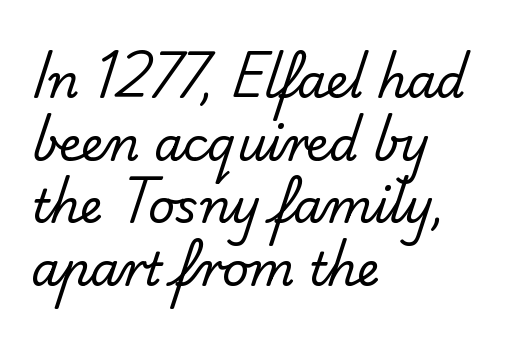
{"serif": "no", "bold": "no", "weight": "regular", "width": "normal", "stroke_contrast": "low", "x_height": "small", "monospaced": "no", "underline": "no", "align": "left", "line_spacing": "normal", "line_spacing_ratio": 1.36, "letter_spacing": "normal", "letter_spacing_em": 0.0, "glyph_px": 46}
